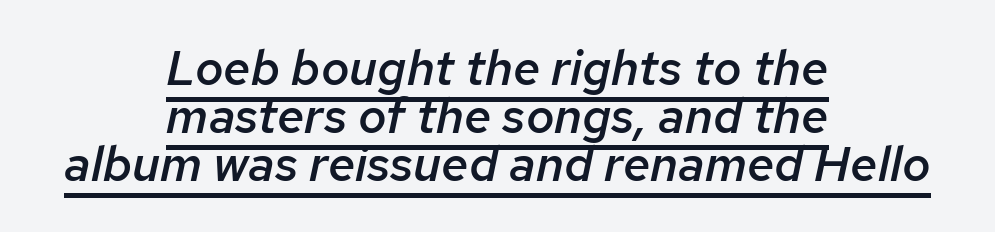
The image shows 49 px semibold type, italic (leaning right); set centered, tight line spacing (0.98x), normal letter spacing, underlined; low stroke contrast and a medium x-height.
